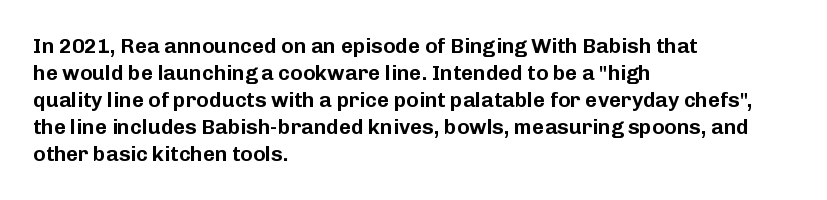
No word sits above an underline. Rendered with straight, roman letterforms. A typesetter would call this leading conventional body-copy spacing. Nothing unusual about the tracking: characters are spaced as the font intends. Line starts are locked; line ends wander.
